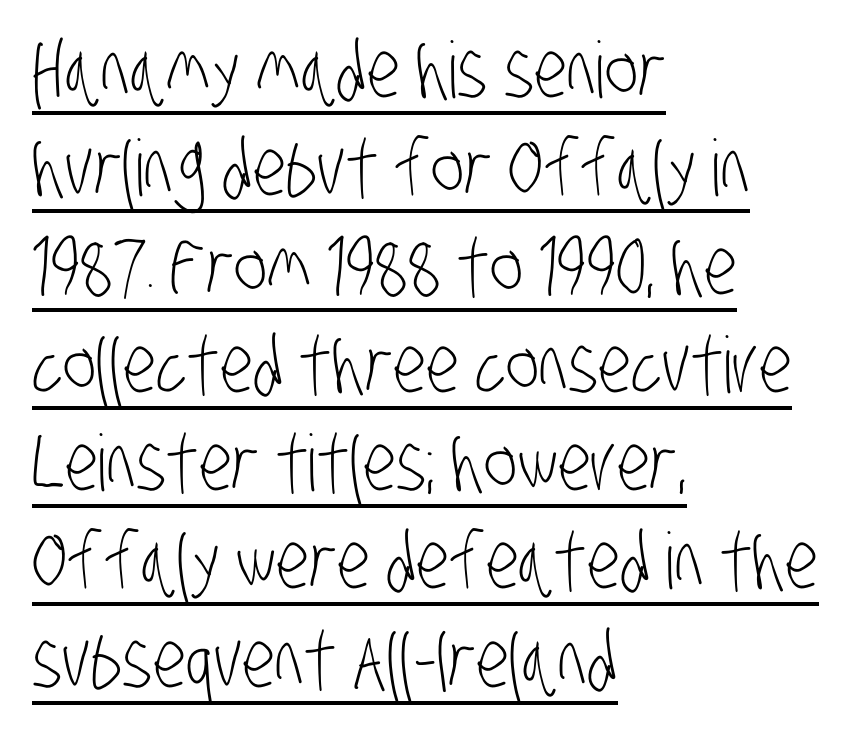
{"serif": "no", "bold": "no", "weight": "light", "width": "condensed", "stroke_contrast": "low", "x_height": "large", "monospaced": "no", "underline": "yes", "align": "left", "line_spacing": "normal", "line_spacing_ratio": 1.26, "letter_spacing": "normal", "letter_spacing_em": 0.0, "glyph_px": 78}
